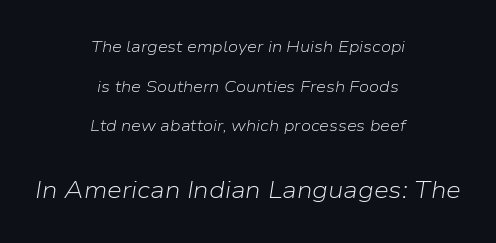
Which margin do the lines hug? Neither — every line sits in the middle. The strokes are not fattened; the text isn't bold. The string is rendered with underlining switched off. The letters sit at their default tracking, neither squeezed nor spread. The rendering enlarges the type as you move from the upper chunk to the lower.
